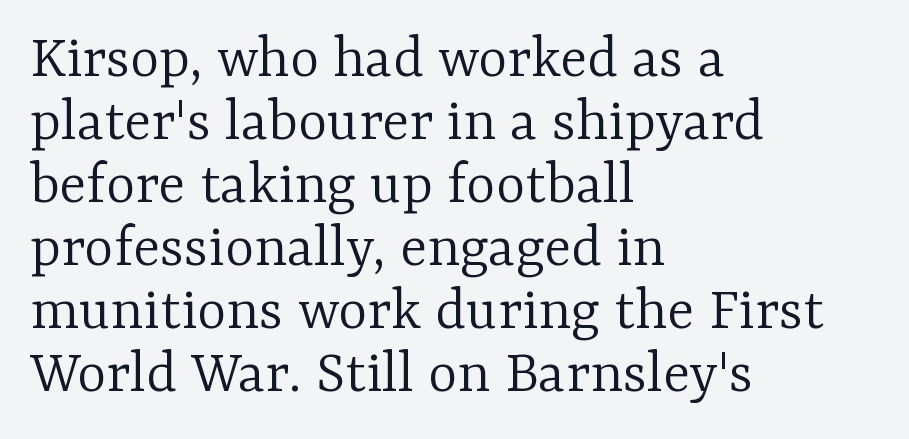
{"serif": "yes", "italic": "no", "bold": "no", "weight": "light", "width": "normal", "stroke_contrast": "low", "x_height": "medium", "monospaced": "no", "underline": "no", "align": "left", "line_spacing": "tight", "line_spacing_ratio": 1.0, "letter_spacing": "normal", "letter_spacing_em": 0.0, "glyph_px": 63}
